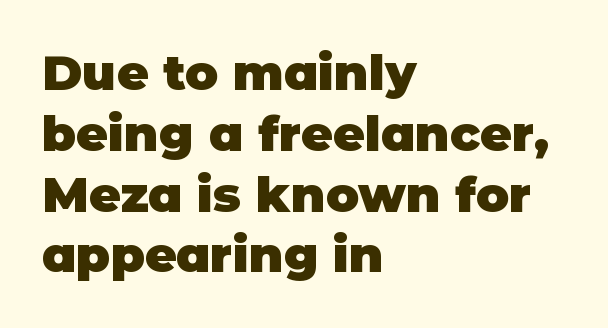
The image shows 49 px heavy sans-serif type, upright; set left-aligned, line spacing 1.24x, normal letter spacing, not underlined; low stroke contrast and a large x-height.
